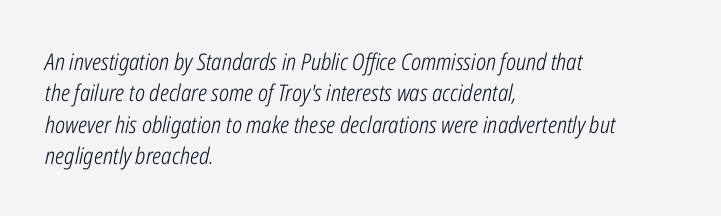
The image shows 23 px text type, italic (leaning right); set left-aligned, normal line spacing (1.36x), normal letter spacing, not underlined.
